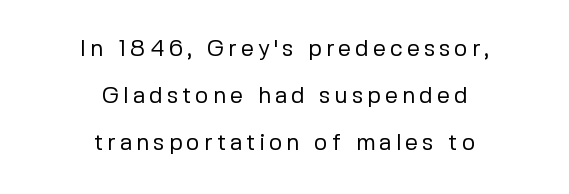
Style check: upright. Regarding leading, the lines here are spaced well apart. The space directly below the letters is spotless. These glyphs show unthickened strokes, regular width or finer.
